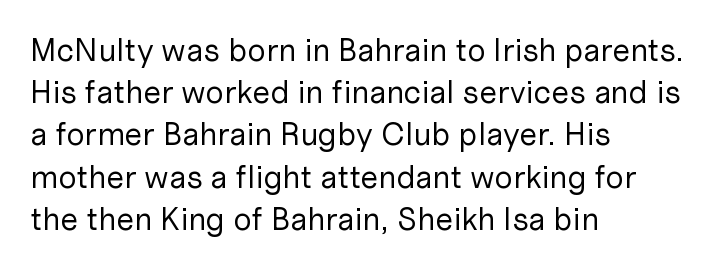
{"serif": "no", "italic": "no", "bold": "no", "weight": "regular", "width": "normal", "stroke_contrast": "low", "x_height": "medium", "monospaced": "no", "underline": "no", "align": "left", "line_spacing": "normal", "line_spacing_ratio": 1.32, "letter_spacing": "normal", "letter_spacing_em": 0.0, "glyph_px": 32}
